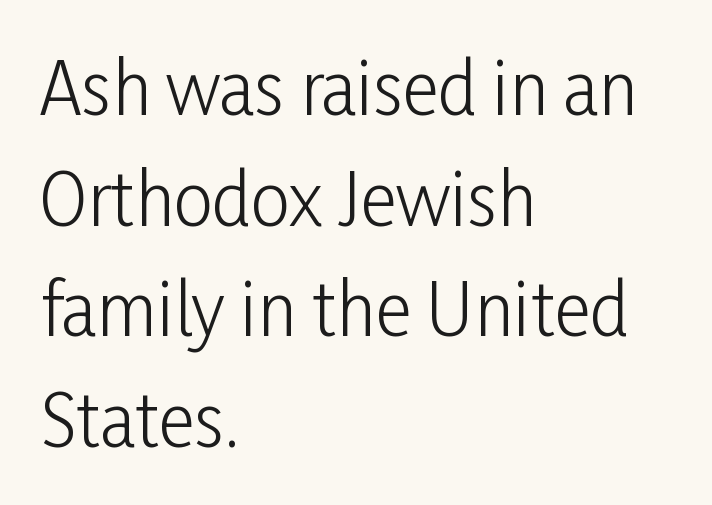
Q: Is the text bold? A: No.
Q: Is the text italic (slanted)? A: No, it is upright.
Q: Is the typeface a serif or a sans-serif typeface? A: Sans-serif.
Q: Is the text underlined? A: No.
Q: How is the paragraph aligned? A: Left-aligned.
Q: Is the spacing between letters normal or unusually wide? A: Normal.
Q: Is the spacing between lines tight, normal or loose? A: Normal.
Q: Width (condensed, normal, or wide)? A: Condensed.
Q: Stroke contrast? A: Low.
Q: x-height? A: Medium.
Q: Monospaced? A: No.
